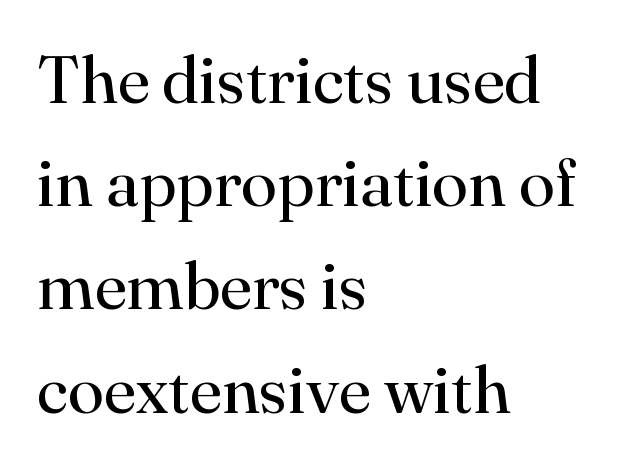
Q: Is the text bold? A: No.
Q: Is the text italic (slanted)? A: No, it is upright.
Q: Is the typeface a serif or a sans-serif typeface? A: Serif.
Q: Is the text underlined? A: No.
Q: How is the paragraph aligned? A: Left-aligned.
Q: Is the spacing between letters normal or unusually wide? A: Normal.
Q: Is the spacing between lines tight, normal or loose? A: Normal.
Q: Width (condensed, normal, or wide)? A: Normal.
Q: Stroke contrast? A: High.
Q: x-height? A: Small.
Q: Monospaced? A: No.
